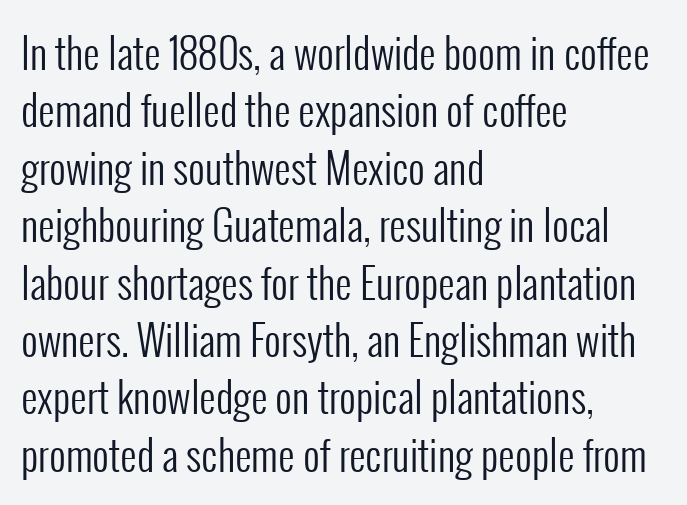
The image shows 41 px regular-weight, condensed sans-serif type, upright; set left-aligned, normal line spacing (1.4x), normal letter spacing, not underlined; low stroke contrast and a medium x-height.
